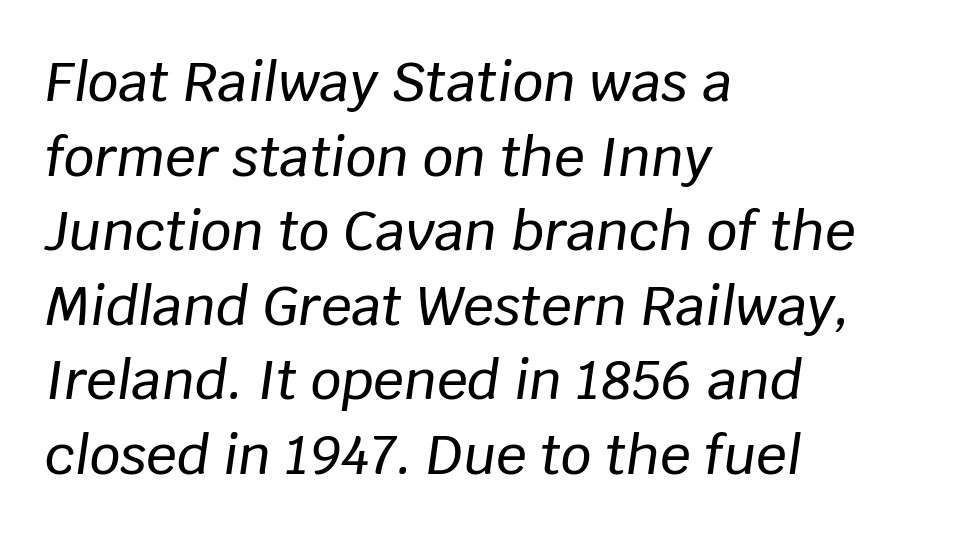
The image shows 54 px text type, italic (leaning right); set left-aligned, normal line spacing (1.38x), normal letter spacing, not underlined; low stroke contrast and a large x-height.
